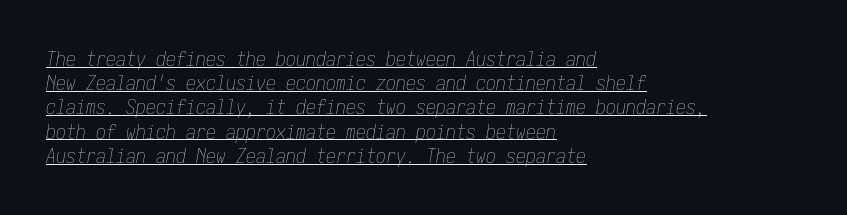
Q: Is the text bold? A: No.
Q: Is the text italic (slanted)? A: Yes, it leans right by about 10 degrees.
Q: Is the text underlined? A: Yes.
Q: How is the paragraph aligned? A: Left-aligned.
Q: Is the spacing between letters normal or unusually wide? A: Normal.
